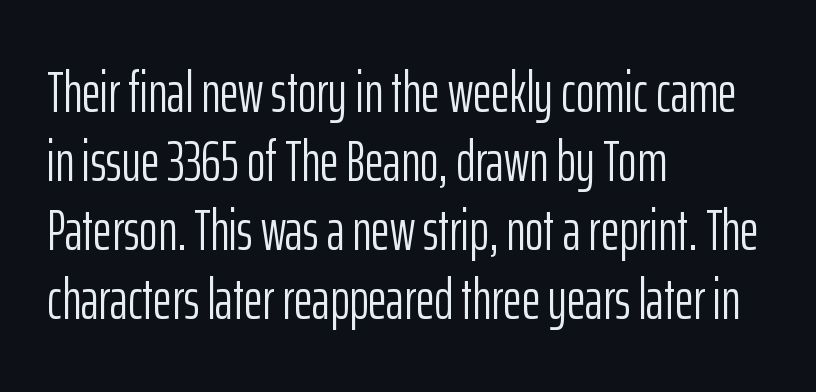
The image shows 57 px light, condensed sans-serif type, upright; set left-aligned, line spacing 1.21x, normal letter spacing, not underlined; low stroke contrast and a medium x-height.
